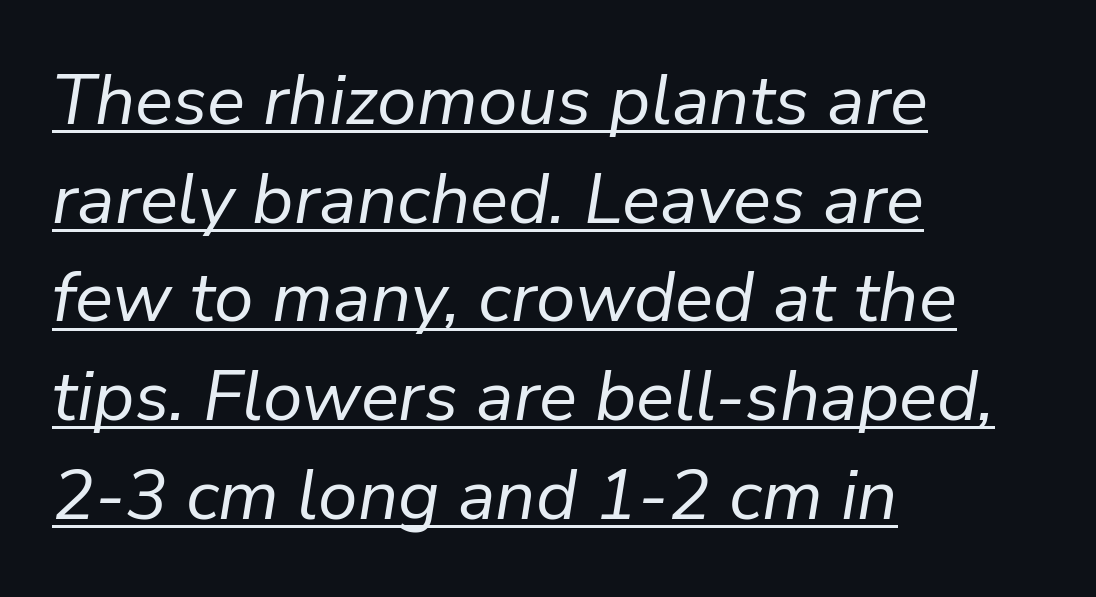
{"italic": "yes", "lean": "right", "slant_degrees": 9, "bold": "no", "weight": "regular", "width": "normal", "stroke_contrast": "low", "x_height": "medium", "monospaced": "no", "underline": "yes", "align": "left", "line_spacing": "normal", "line_spacing_ratio": 1.39, "letter_spacing": "normal", "letter_spacing_em": 0.0, "glyph_px": 71}
